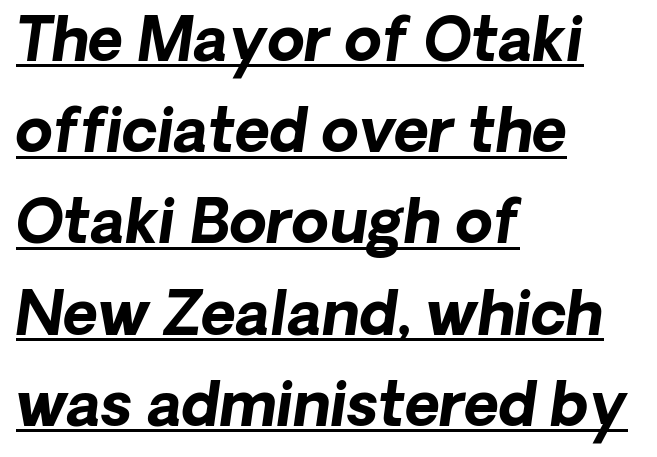
Q: Is the text bold? A: Yes.
Q: Is the text italic (slanted)? A: Yes, it leans right by about 8 degrees.
Q: Is the text underlined? A: Yes.
Q: How is the paragraph aligned? A: Left-aligned.
Q: Is the spacing between letters normal or unusually wide? A: Normal.
Q: Is the spacing between lines tight, normal or loose? A: Normal.
Q: Width (condensed, normal, or wide)? A: Normal.
Q: Stroke contrast? A: Low.
Q: x-height? A: Medium.
Q: Monospaced? A: No.
